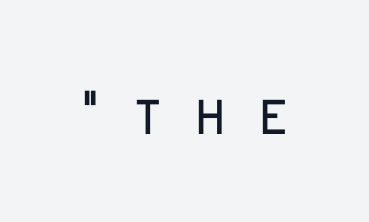
The image shows 76 px light sans-serif type, upright; set unusually wide letter spacing (+0.36 em), not underlined; low stroke contrast and a large x-height.
